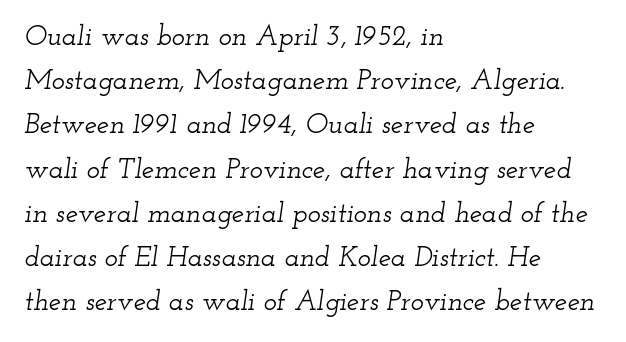
A typesetter would call this zero additional tracking. Examine the stroke ends and you'll spot serifs. Vertically, the passage feels balanced, rows spaced as you'd expect. Note the varied advance widths — an 'i' is clearly narrower than an 'm'.
